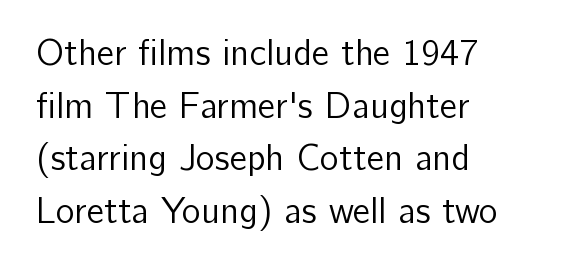
The image shows 36 px regular-weight sans-serif type, upright; set left-aligned, normal line spacing (1.46x), normal letter spacing, not underlined; low stroke contrast and a medium x-height.
